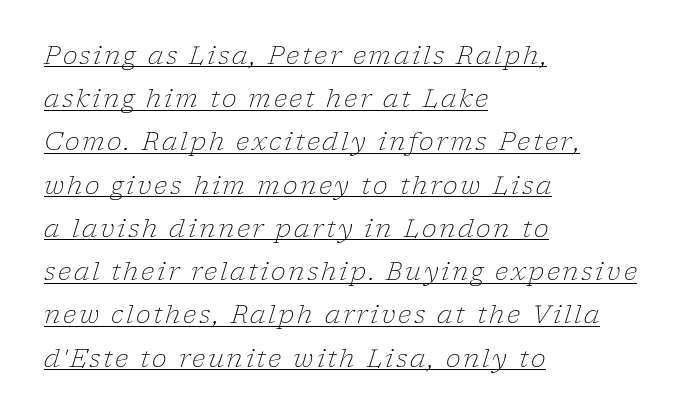
{"italic": "yes", "lean": "right", "slant_degrees": 17, "bold": "no", "underline": "yes", "align": "left", "line_spacing_ratio": 1.73, "glyph_px": 25}
